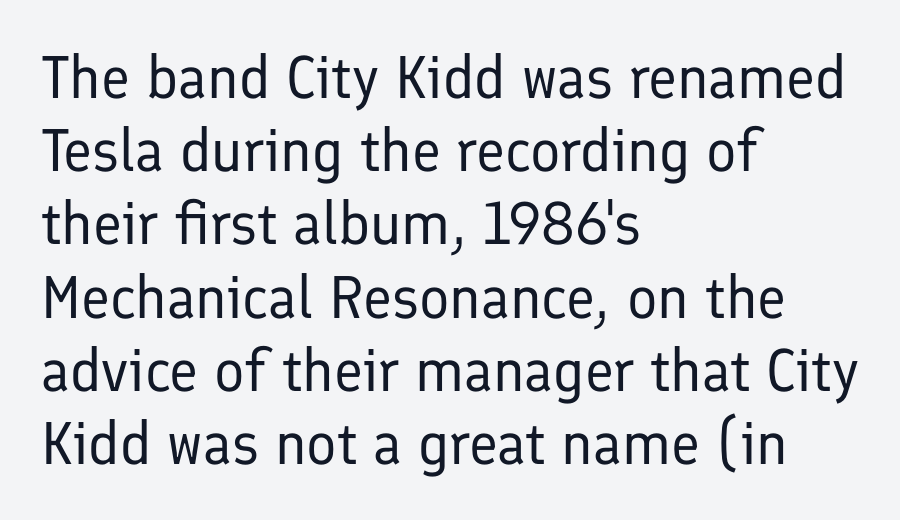
The image shows 60 px regular-weight sans-serif type, upright; set left-aligned, line spacing 1.22x, normal letter spacing, not underlined; low stroke contrast and a medium x-height.
